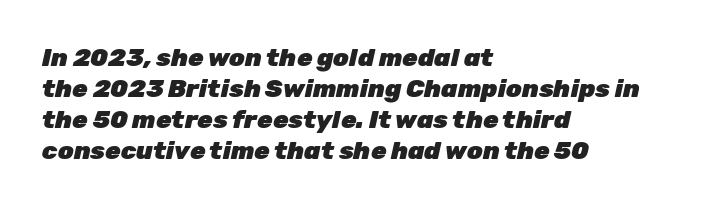
The image shows 25 px bold type, italic (leaning right); set left-aligned, line spacing 1.24x, normal letter spacing, not underlined.
